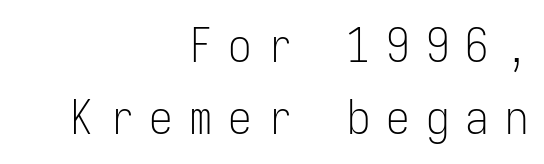
Q: Is the text bold? A: No.
Q: Is the text italic (slanted)? A: No, it is upright.
Q: Is the typeface a serif or a sans-serif typeface? A: Sans-serif.
Q: Is the text underlined? A: No.
Q: How is the paragraph aligned? A: Right-aligned.
Q: Is the spacing between letters normal or unusually wide? A: Unusually wide.
Q: Is the spacing between lines tight, normal or loose? A: Normal.
Q: Width (condensed, normal, or wide)? A: Condensed.
Q: Stroke contrast? A: Low.
Q: x-height? A: Medium.
Q: Monospaced? A: Yes.
